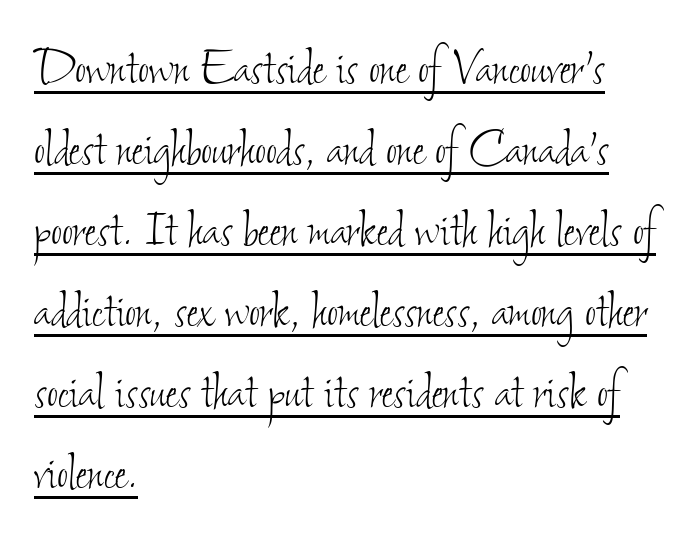
{"bold": "no", "weight": "thin", "width": "condensed", "stroke_contrast": "low", "x_height": "small", "monospaced": "no", "underline": "yes", "align": "left", "line_spacing": "normal", "line_spacing_ratio": 1.35, "letter_spacing": "normal", "letter_spacing_em": 0.0, "glyph_px": 60}
